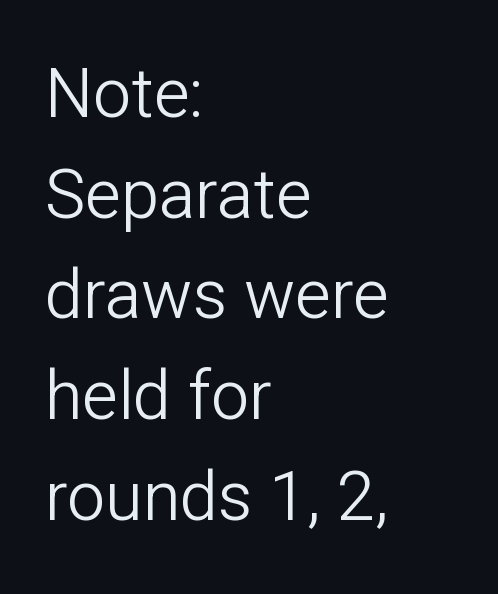
The image shows 68 px light sans-serif type, upright; set left-aligned, normal line spacing (1.48x), normal letter spacing, not underlined; low stroke contrast and a medium x-height.
